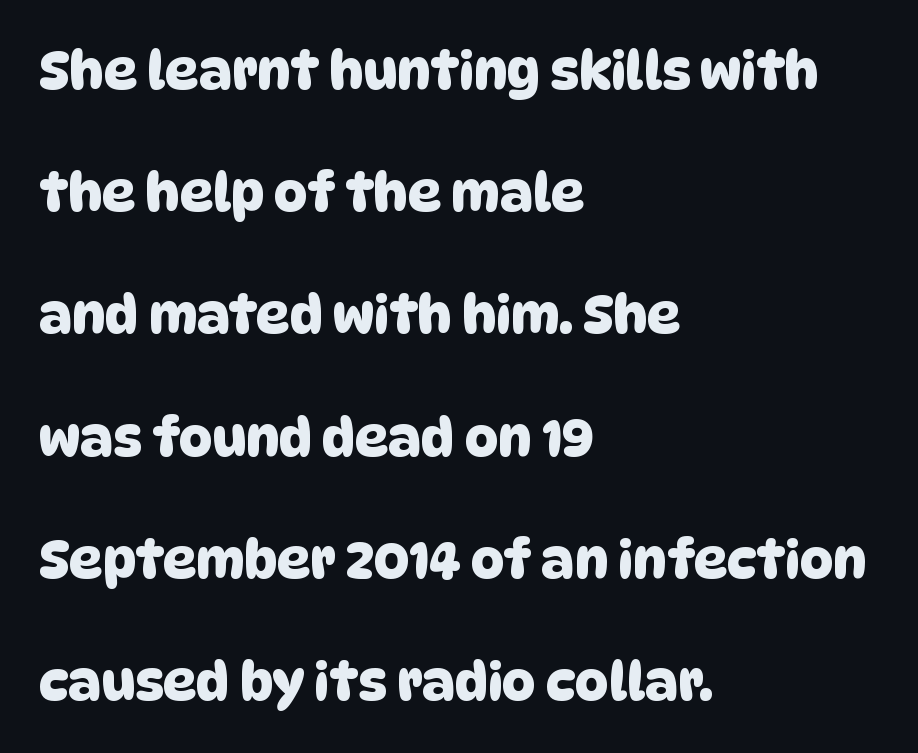
Clear beneath every line of the passage. Inter-character spacing is left at the font's built-in metrics. You can tell from the bare stems that sans-serif type was used. Do the characters align in a grid? No, the font is proportional. The ragged edge is on the right, which tells us the setting is flush left.
